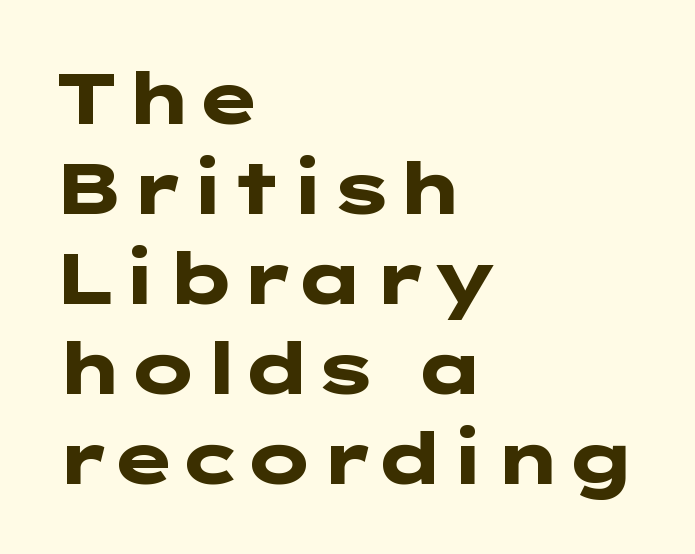
{"serif": "no", "italic": "no", "bold": "yes", "weight": "heavy", "width": "wide", "stroke_contrast": "low", "x_height": "medium", "underline": "no", "align": "left", "line_spacing": "normal", "line_spacing_ratio": 1.25, "letter_spacing": "normal", "letter_spacing_em": 0.0, "glyph_px": 72}
